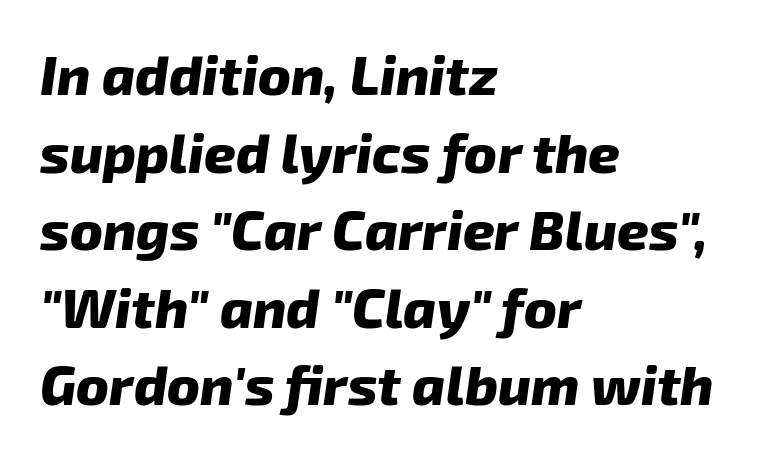
The image shows 55 px heavy type, italic (leaning right); set left-aligned, normal line spacing (1.41x), normal letter spacing, not underlined; low stroke contrast and a medium x-height.
